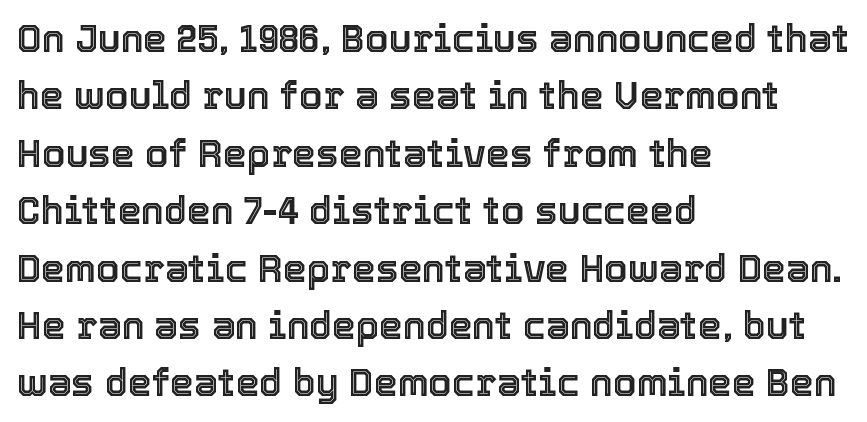
The image shows 38 px text type, upright; set left-aligned, normal line spacing (1.51x), normal letter spacing, not underlined; a medium x-height.
